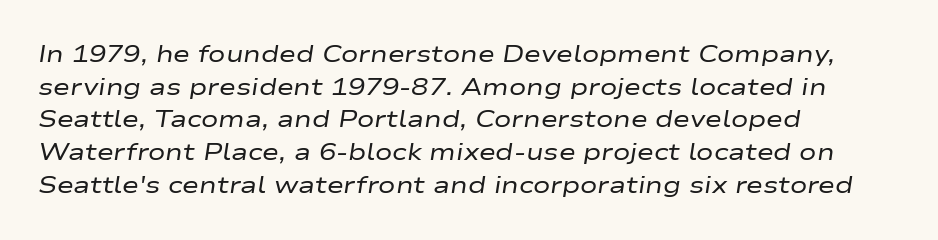
{"italic": "yes", "lean": "right", "slant_degrees": 9, "bold": "no", "underline": "no", "align": "left", "line_spacing": "normal", "line_spacing_ratio": 1.42, "letter_spacing": "normal", "letter_spacing_em": 0.0, "glyph_px": 23}
